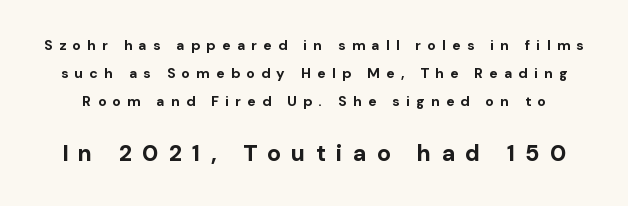
Q: Is the text bold? A: Yes.
Q: Is the text italic (slanted)? A: No, it is upright.
Q: Is the text underlined? A: No.
Q: Is the spacing between letters normal or unusually wide? A: Unusually wide.
Q: Is the spacing between lines tight, normal or loose? A: Loose.
Q: Which block of text is set in a larger size, the first (top) or the second (bottom)? A: The second (bottom) one.
